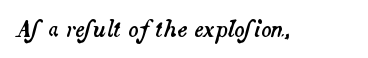
{"italic": "yes", "lean": "right", "slant_degrees": 14, "underline": "no", "letter_spacing": "normal", "letter_spacing_em": 0.0, "glyph_px": 21}
